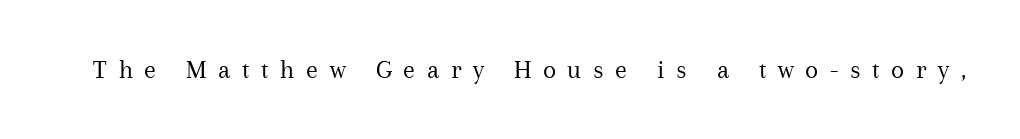
{"italic": "no", "bold": "no", "underline": "no", "letter_spacing": "wide", "letter_spacing_em": 0.43, "glyph_px": 27}
